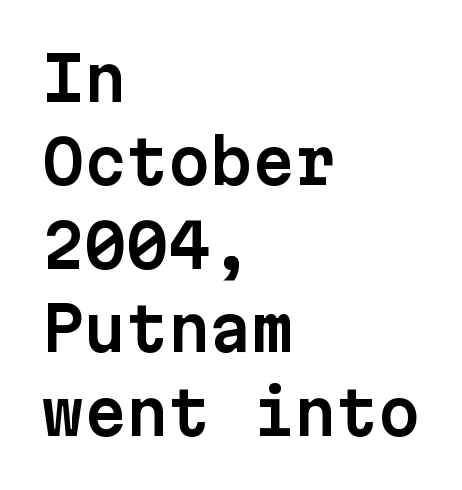
{"serif": "no", "italic": "no", "width": "normal", "stroke_contrast": "low", "x_height": "medium", "monospaced": "yes", "underline": "no", "align": "left", "line_spacing": "normal", "line_spacing_ratio": 1.39, "letter_spacing": "normal", "letter_spacing_em": 0.0, "glyph_px": 60}
